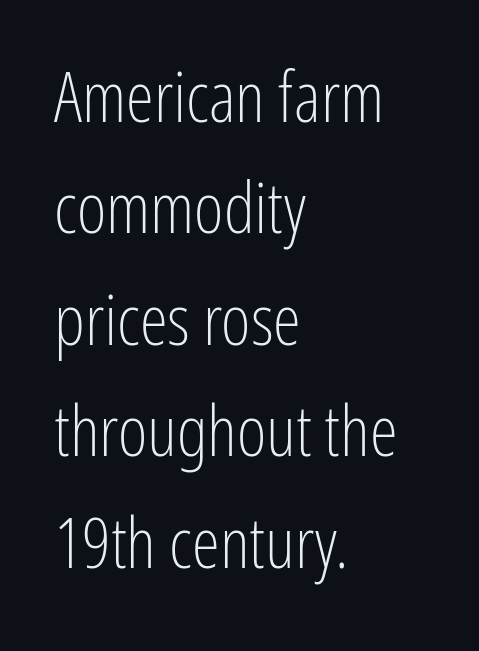
The image shows 71 px light, condensed sans-serif type, upright; set left-aligned, normal line spacing (1.57x), normal letter spacing, not underlined; low stroke contrast and a medium x-height.
